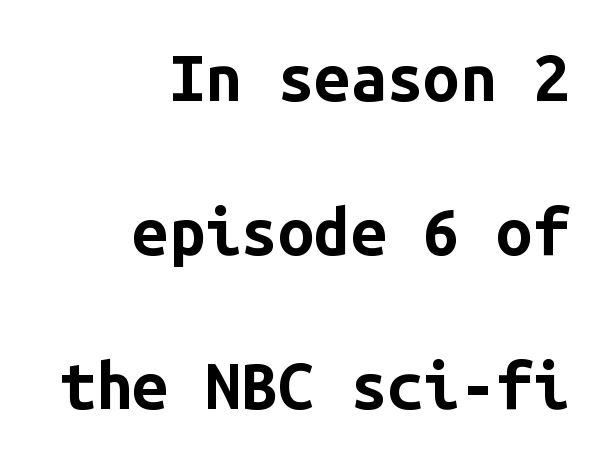
Q: Is the text bold? A: Yes.
Q: Is the text italic (slanted)? A: No, it is upright.
Q: Is the typeface a serif or a sans-serif typeface? A: Sans-serif.
Q: Is the text underlined? A: No.
Q: How is the paragraph aligned? A: Right-aligned.
Q: Is the spacing between letters normal or unusually wide? A: Normal.
Q: Is the spacing between lines tight, normal or loose? A: Loose.
Q: Width (condensed, normal, or wide)? A: Normal.
Q: Stroke contrast? A: Low.
Q: x-height? A: Medium.
Q: Monospaced? A: Yes.
